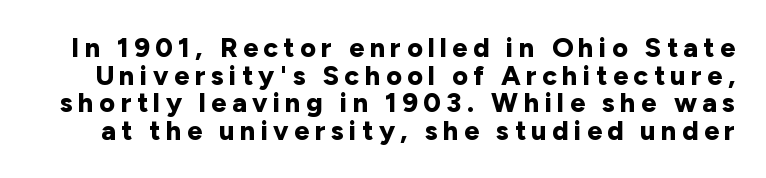
{"italic": "no", "bold": "yes", "underline": "no", "line_spacing": "tight", "line_spacing_ratio": 1.02, "letter_spacing": "wide", "letter_spacing_em": 0.2, "glyph_px": 27}
